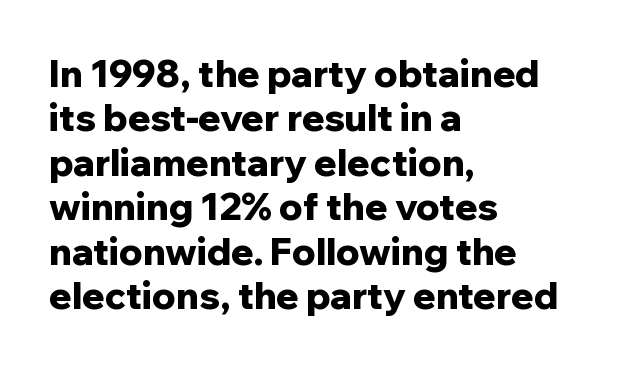
The image shows 37 px bold sans-serif type, upright; set left-aligned, line spacing 1.2x, normal letter spacing, not underlined; low stroke contrast and a medium x-height.
